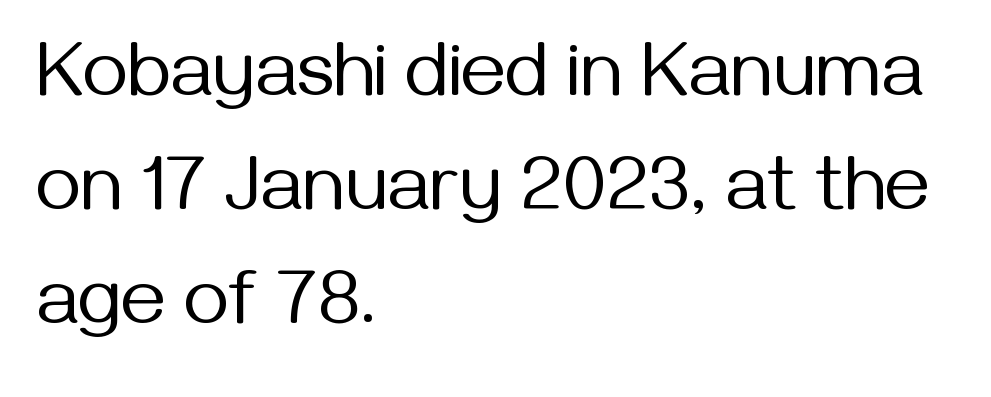
{"serif": "no", "italic": "no", "bold": "no", "weight": "regular", "width": "normal", "stroke_contrast": "medium", "x_height": "medium", "monospaced": "no", "underline": "no", "align": "left", "line_spacing": "normal", "line_spacing_ratio": 1.46, "letter_spacing": "normal", "letter_spacing_em": 0.0, "glyph_px": 78}
